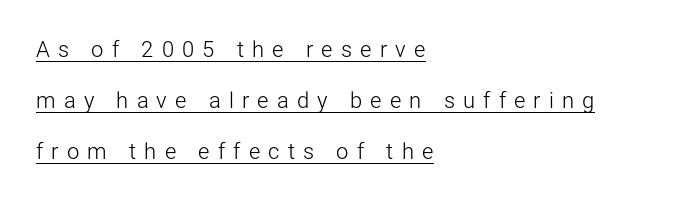
Q: Is the text bold? A: No.
Q: Is the text italic (slanted)? A: No, it is upright.
Q: Is the text underlined? A: Yes.
Q: How is the paragraph aligned? A: Left-aligned.
Q: Is the spacing between letters normal or unusually wide? A: Unusually wide.
Q: Is the spacing between lines tight, normal or loose? A: Loose.
